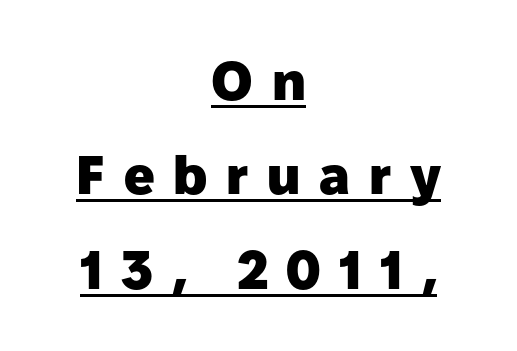
{"serif": "no", "italic": "no", "bold": "yes", "weight": "heavy", "width": "normal", "stroke_contrast": "low", "x_height": "medium", "monospaced": "no", "underline": "yes", "align": "center", "line_spacing_ratio": 1.75, "letter_spacing": "wide", "letter_spacing_em": 0.35, "glyph_px": 54}
